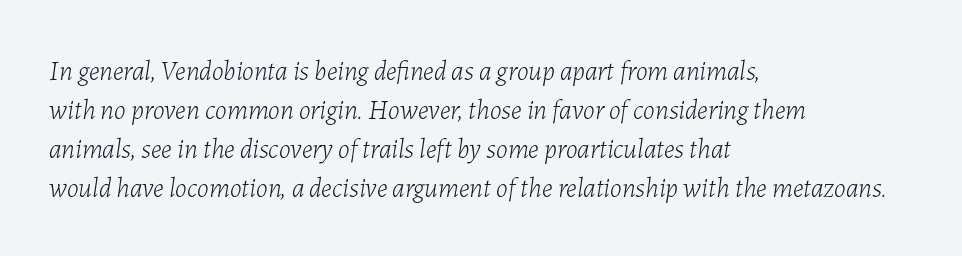
Q: Is the text bold? A: No.
Q: Is the text italic (slanted)? A: Yes, it leans right by about 7 degrees.
Q: Is the text underlined? A: No.
Q: How is the paragraph aligned? A: Left-aligned.
Q: Is the spacing between letters normal or unusually wide? A: Normal.
Q: Is the spacing between lines tight, normal or loose? A: Normal.
